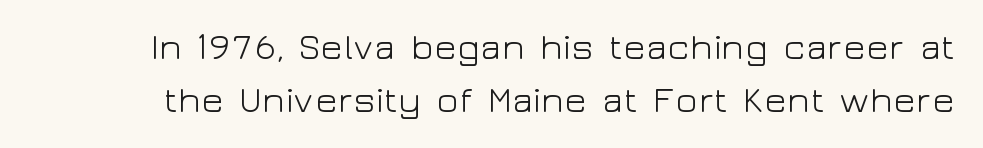
Here the glyphs are tracked normally, forming tight word shapes. Quick note: underline off. Note the varied advance widths — an 'i' is clearly narrower than an 'm'. Nope, not italic — everything's standing straight. The glyphs in this specimen are sans serif.
